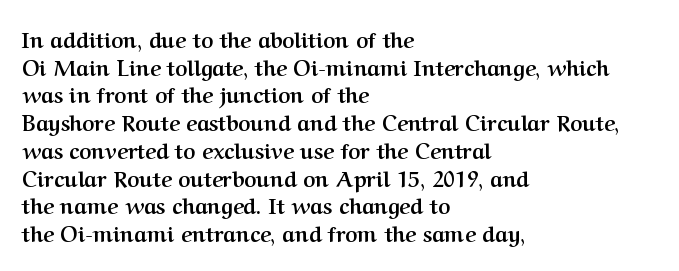
The image shows 21 px bold type, upright; set left-aligned, normal line spacing (1.32x), normal letter spacing, not underlined.
